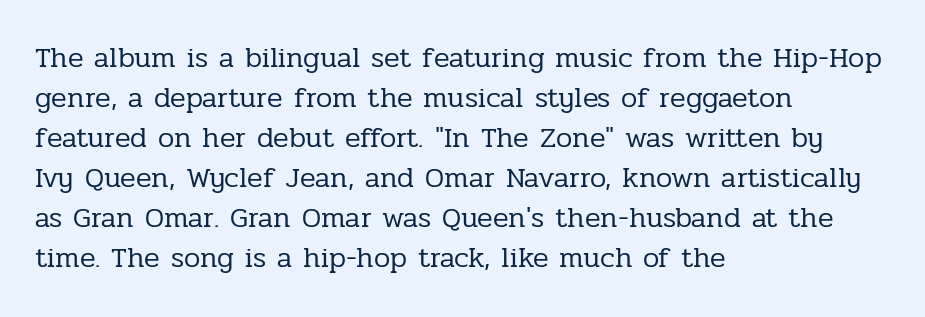
Q: Is the text bold? A: No.
Q: Is the text italic (slanted)? A: No, it is upright.
Q: Is the typeface a serif or a sans-serif typeface? A: Serif.
Q: Is the text underlined? A: No.
Q: How is the paragraph aligned? A: Left-aligned.
Q: Is the spacing between letters normal or unusually wide? A: Normal.
Q: Is the spacing between lines tight, normal or loose? A: Normal.
Q: Width (condensed, normal, or wide)? A: Normal.
Q: Stroke contrast? A: Low.
Q: x-height? A: Medium.
Q: Monospaced? A: No.
